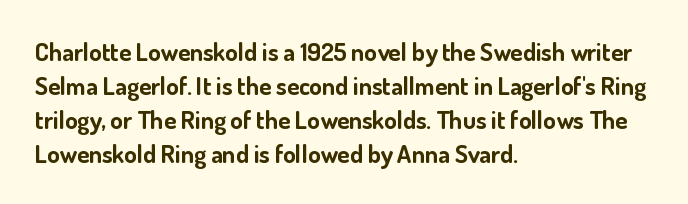
{"italic": "no", "bold": "yes", "underline": "no", "align": "left", "line_spacing": "normal", "line_spacing_ratio": 1.36, "letter_spacing": "normal", "letter_spacing_em": 0.0, "glyph_px": 25}
